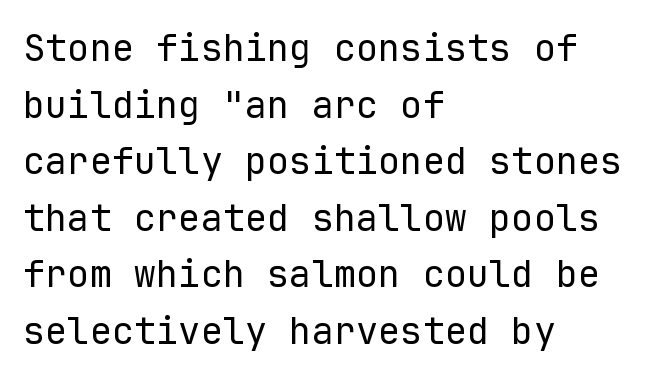
Q: Is the text bold? A: No.
Q: Is the text italic (slanted)? A: No, it is upright.
Q: Is the typeface a serif or a sans-serif typeface? A: Sans-serif.
Q: Is the text underlined? A: No.
Q: How is the paragraph aligned? A: Left-aligned.
Q: Is the spacing between letters normal or unusually wide? A: Normal.
Q: Is the spacing between lines tight, normal or loose? A: Normal.
Q: Width (condensed, normal, or wide)? A: Normal.
Q: Stroke contrast? A: Low.
Q: x-height? A: Medium.
Q: Monospaced? A: Yes.
